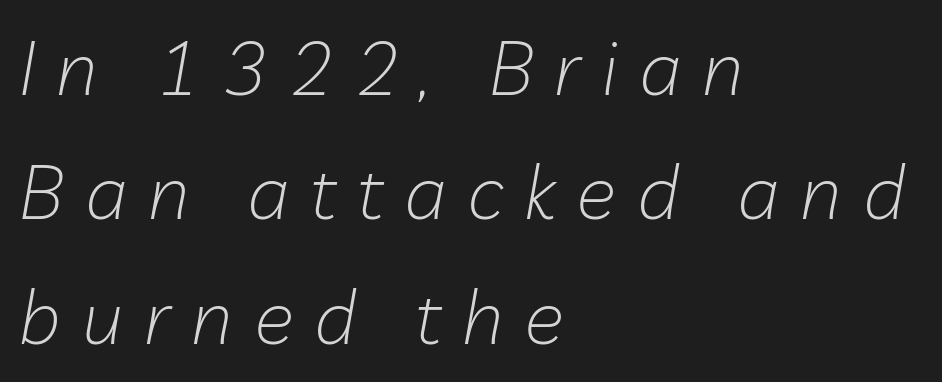
Heft: none added — not bold. A typesetter would call this leading conventional body-copy spacing. The gap between lines stays unmarked. All the whitespace from short lines collects on the right. The face used here is proportionally spaced, like ordinary book or web type.
